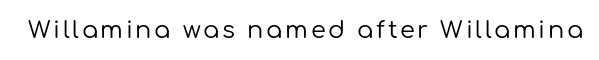
Only glyphs here, with clear space below each row. Posture: upright roman. The font is comparable to plain body text, perhaps lighter.
